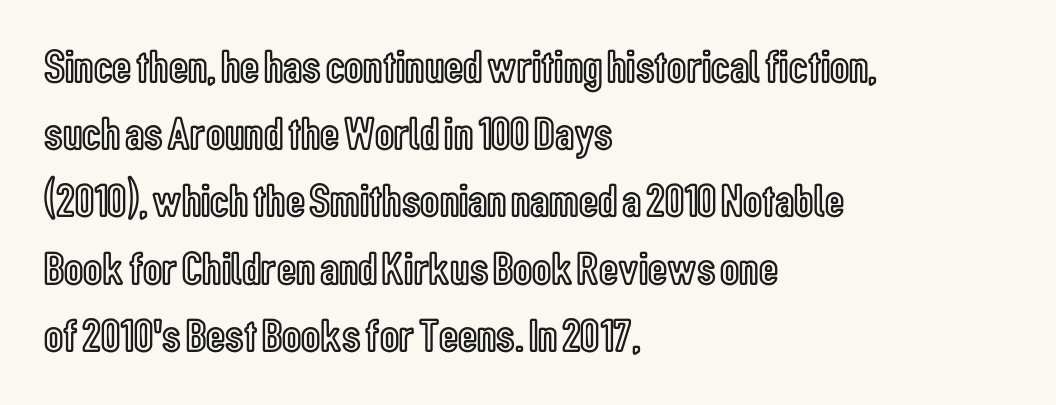
The image shows 47 px condensed type, upright; set left-aligned, normal line spacing (1.43x), normal letter spacing, not underlined; a medium x-height.
